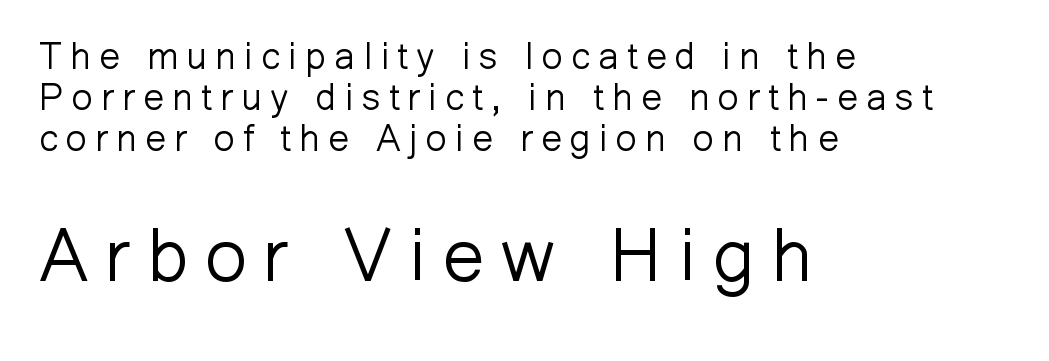
The face used here appears at its bigger size in the lower chunk. Unbolded letterforms with no extra heft. Rows of type sit shoulder to shoulder in the vertical direction. Horizontally, the lines are justified to the leading edge only.
